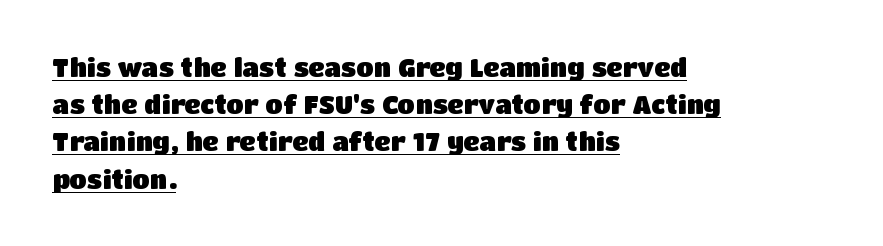
Q: Is the text bold? A: Yes.
Q: Is the text italic (slanted)? A: No, it is upright.
Q: Is the text underlined? A: Yes.
Q: How is the paragraph aligned? A: Left-aligned.
Q: Is the spacing between letters normal or unusually wide? A: Normal.
Q: Is the spacing between lines tight, normal or loose? A: Normal.
